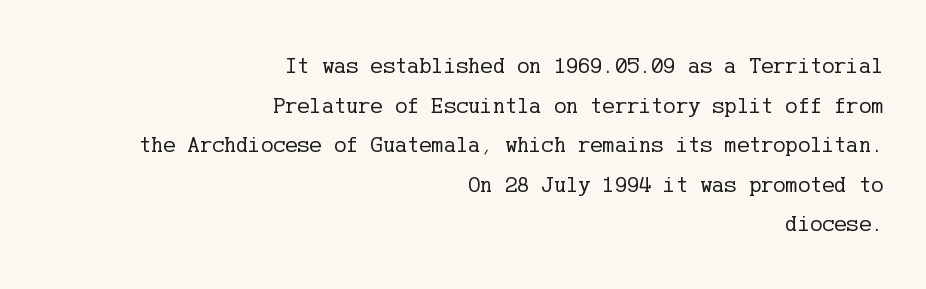
{"italic": "no", "bold": "no", "underline": "no", "align": "right", "line_spacing_ratio": 1.72, "letter_spacing": "normal", "letter_spacing_em": 0.0, "glyph_px": 23}
